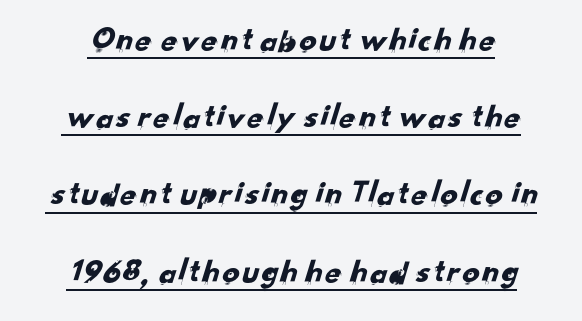
Summary of vertical rhythm: relaxed, with wide interline spacing. Note the varied advance widths — an 'i' is clearly narrower than an 'm'. Every word sits above its own underline. The gaps between neighbouring characters are ordinary and unremarkable. Classification — sans serif.
